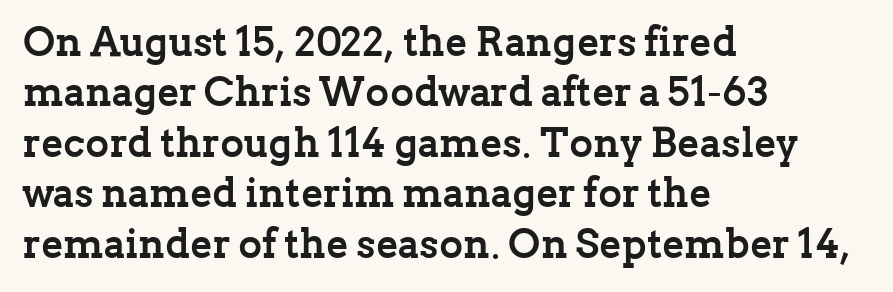
Has an underline been added? It has not. The typeface chosen for these lines features serifs. The tracking reads as untouched default to a designer's eye. A classic flush-left, rag-right setting is used for this passage. A roman cut, with each character standing at attention. Stroke thickness is high; the sample reads as a true bold.
